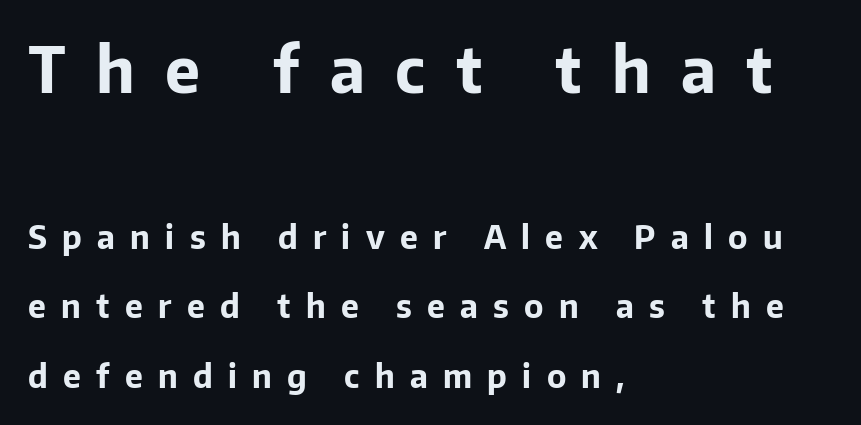
Anything drawn beneath the words? Only blank space. Think of a printed novel: that variable character pitch is what you see here. Loose tracking; the words dissolve into strings of separated letters. The letters in the upper block stand taller than those in the block below. To sum up the face: it is a sans, with no serifs.
